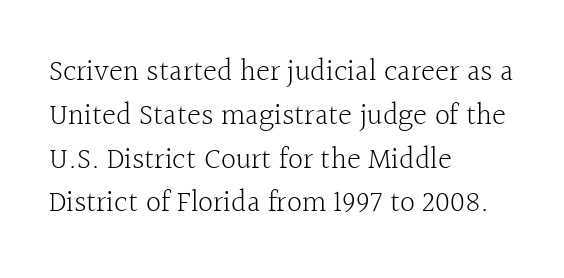
Q: Is the text bold? A: No.
Q: Is the text italic (slanted)? A: No, it is upright.
Q: Is the typeface a serif or a sans-serif typeface? A: Serif.
Q: Is the text underlined? A: No.
Q: How is the paragraph aligned? A: Left-aligned.
Q: Is the spacing between letters normal or unusually wide? A: Normal.
Q: Is the spacing between lines tight, normal or loose? A: Normal.
Q: Width (condensed, normal, or wide)? A: Normal.
Q: x-height? A: Medium.
Q: Monospaced? A: No.
